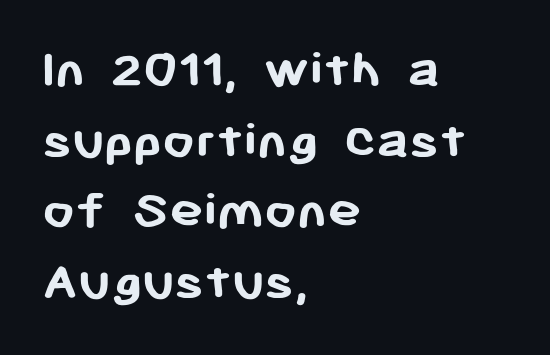
Honestly, the letter spacing is just normal — you wouldn't notice it. A full-strength bold gives these letters their thick strokes. Typographically, this falls in the sans-serif category. The lettering holds an erect, upright posture throughout. A typesetter would call this proportional, since set widths differ per character. The glyphs are unaccompanied by any horizontal stroke below them.
